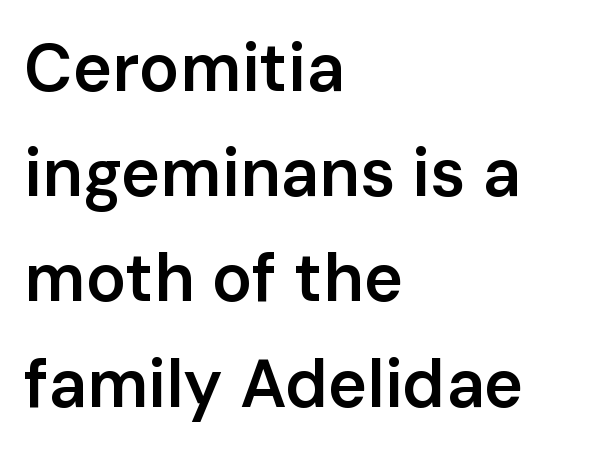
Q: Is the text bold? A: Semi-bold.
Q: Is the text italic (slanted)? A: No, it is upright.
Q: Is the typeface a serif or a sans-serif typeface? A: Sans-serif.
Q: Is the text underlined? A: No.
Q: How is the paragraph aligned? A: Left-aligned.
Q: Is the spacing between letters normal or unusually wide? A: Normal.
Q: Is the spacing between lines tight, normal or loose? A: Normal.
Q: Width (condensed, normal, or wide)? A: Normal.
Q: Stroke contrast? A: Low.
Q: x-height? A: Medium.
Q: Monospaced? A: No.
